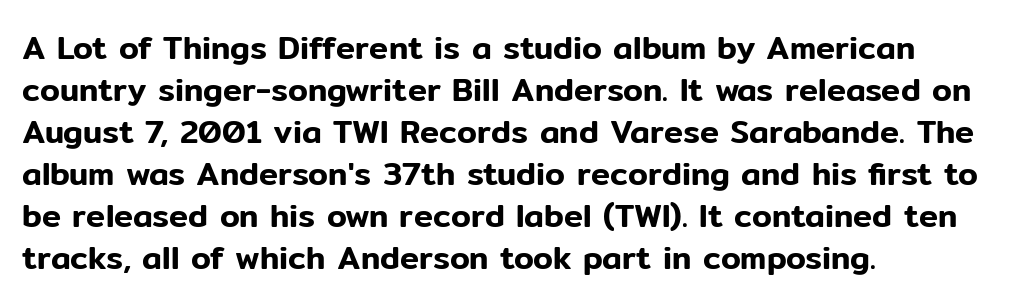
The designer left line spacing at the default. Every character sits straight up, as roman type does. Serif or sans? Sans — the stroke terminals are bare. Underlining? Definitely not there. Nothing unusual about the tracking: characters are spaced as the font intends.
